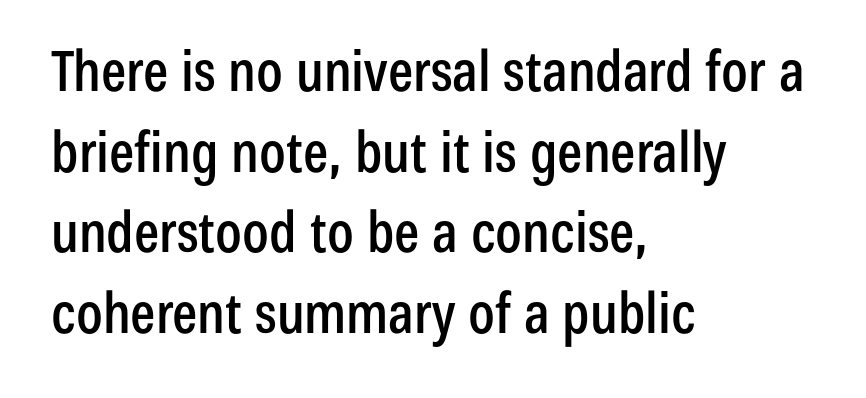
Spacing verdict: proportional, widths tailored to each character. The lettering stays uniformly vertical, giving the passage a roman look. Each word holds together tightly as a unit, with standard inter-letter gaps. The space beneath each line is pristine and unruled. The text block is weighted toward the left margin, trailing off unevenly rightward. Stroke terminals: plain, sans-serif.
